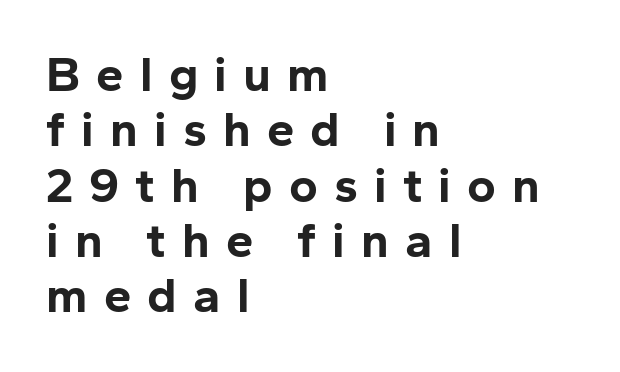
{"serif": "no", "italic": "no", "bold": "yes", "weight": "bold", "width": "normal", "stroke_contrast": "low", "x_height": "medium", "monospaced": "no", "underline": "no", "align": "left", "line_spacing": "tight", "line_spacing_ratio": 1.13, "letter_spacing": "wide", "letter_spacing_em": 0.33, "glyph_px": 49}
